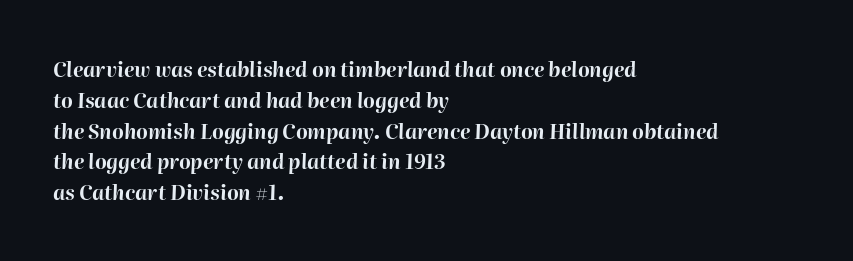
Short note: letters normally spaced. The words here are not underlined. A dark, heavy texture on the line: the type is bold. A normal amount of white space separates one row of letters from the next.
